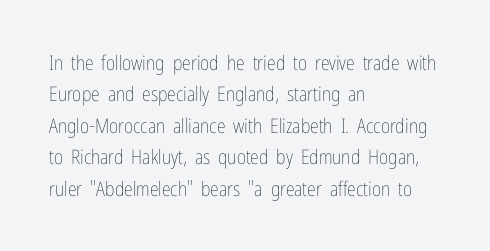
The image shows 20 px text type, upright; set left-aligned, normal line spacing (1.57x), normal letter spacing, not underlined.
